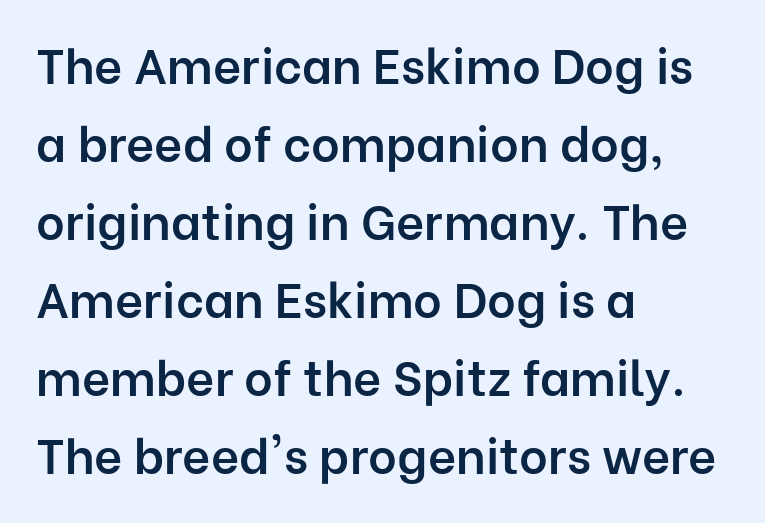
Q: Is the text bold? A: Semi-bold.
Q: Is the text italic (slanted)? A: No, it is upright.
Q: Is the typeface a serif or a sans-serif typeface? A: Sans-serif.
Q: Is the text underlined? A: No.
Q: How is the paragraph aligned? A: Left-aligned.
Q: Is the spacing between letters normal or unusually wide? A: Normal.
Q: Is the spacing between lines tight, normal or loose? A: Normal.
Q: Width (condensed, normal, or wide)? A: Normal.
Q: Stroke contrast? A: Low.
Q: x-height? A: Medium.
Q: Monospaced? A: No.
